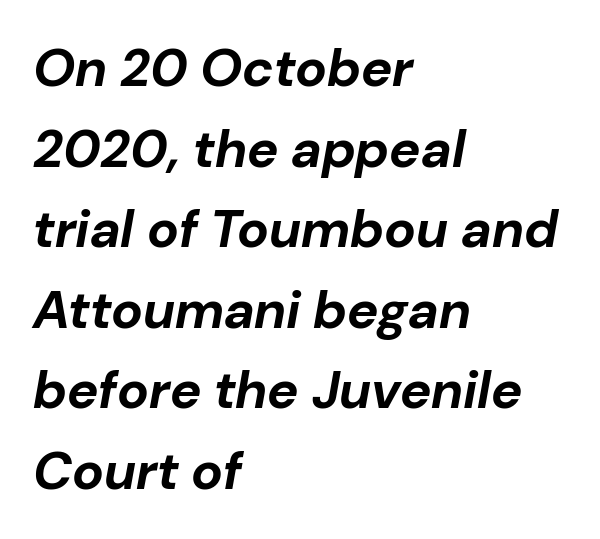
{"italic": "yes", "lean": "right", "slant_degrees": 10, "bold": "yes", "weight": "bold", "width": "normal", "stroke_contrast": "low", "x_height": "medium", "monospaced": "no", "underline": "no", "align": "left", "line_spacing": "normal", "line_spacing_ratio": 1.52, "letter_spacing": "normal", "letter_spacing_em": 0.0, "glyph_px": 53}
